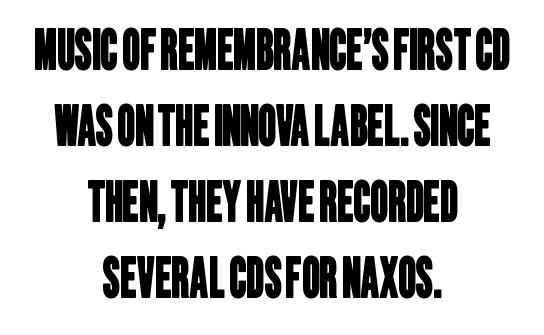
The image shows 55 px condensed sans-serif type; set centered, normal line spacing (1.38x), normal letter spacing, not underlined; low stroke contrast and a large x-height.
